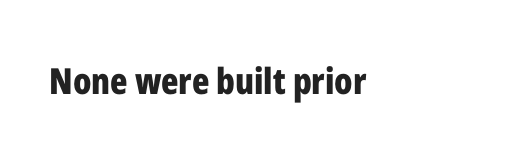
{"serif": "no", "italic": "no", "bold": "yes", "weight": "bold", "width": "condensed", "stroke_contrast": "low", "x_height": "medium", "monospaced": "no", "underline": "no", "align": "left", "letter_spacing": "normal", "letter_spacing_em": 0.0, "glyph_px": 36}
